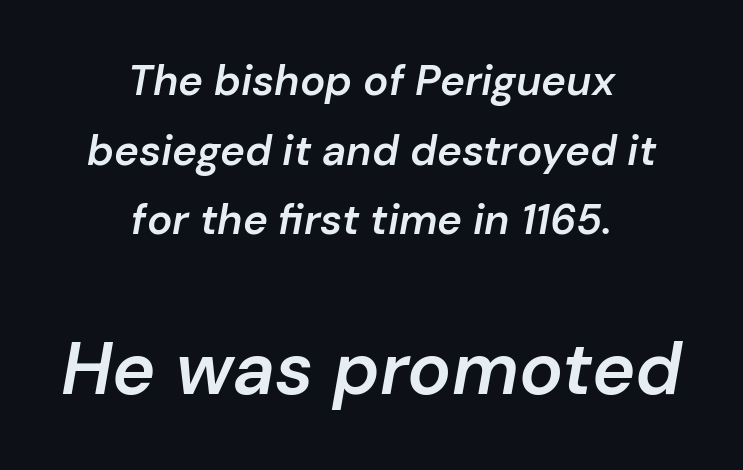
The image shows 73 px semibold type, italic (leaning right); set centered, normal line spacing (1.66x), normal letter spacing, not underlined; the second (bottom) block is 1.74x larger; low stroke contrast and a medium x-height.
